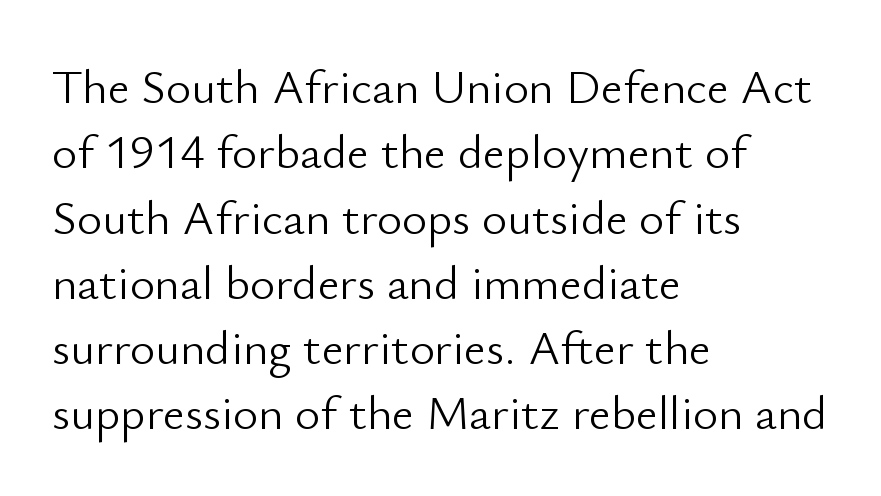
Q: Is the text bold? A: No.
Q: Is the text italic (slanted)? A: No, it is upright.
Q: Is the typeface a serif or a sans-serif typeface? A: Sans-serif.
Q: Is the text underlined? A: No.
Q: How is the paragraph aligned? A: Left-aligned.
Q: Is the spacing between letters normal or unusually wide? A: Normal.
Q: Is the spacing between lines tight, normal or loose? A: Normal.
Q: Width (condensed, normal, or wide)? A: Normal.
Q: Stroke contrast? A: Low.
Q: x-height? A: Small.
Q: Monospaced? A: No.
